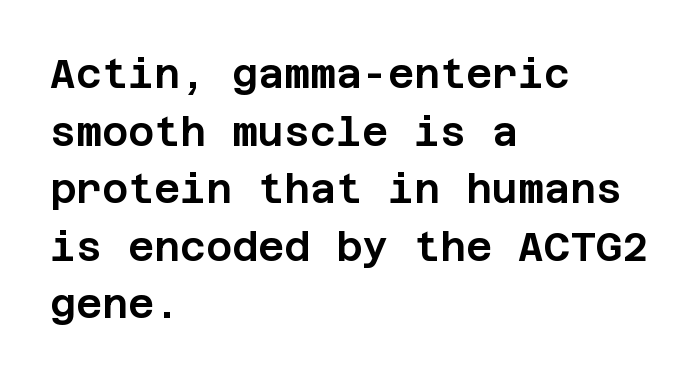
It's the straight-up-and-down kind of type. Short note: letters normally spaced. The words here are not underlined. The rendering uses a moderate line-height, typical for paragraphs. Is this a sans? Yes — the strokes have no serifs.
